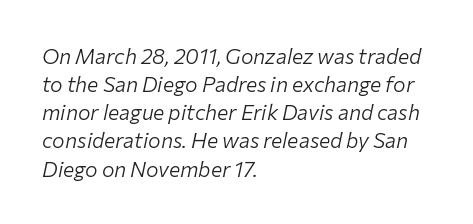
The image shows 21 px text type, italic (leaning right); set left-aligned, normal line spacing (1.34x), normal letter spacing, not underlined.
